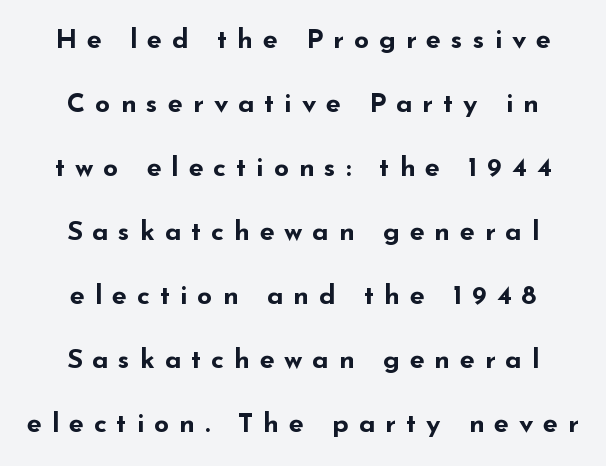
The image shows 27 px bold type, upright; set loose line spacing (2.37x), unusually wide letter spacing (+0.36 em), not underlined.
